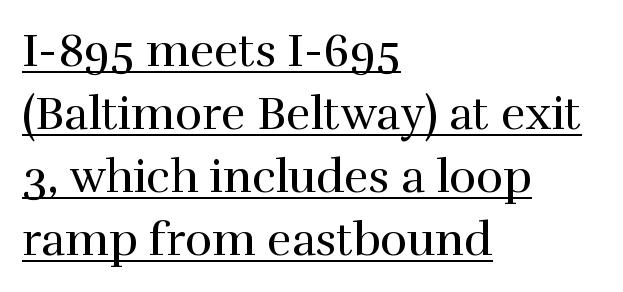
{"serif": "yes", "italic": "no", "bold": "no", "weight": "regular", "width": "normal", "stroke_contrast": "high", "x_height": "medium", "monospaced": "no", "underline": "yes", "align": "left", "line_spacing": "normal", "line_spacing_ratio": 1.37, "letter_spacing": "normal", "letter_spacing_em": 0.0, "glyph_px": 46}
